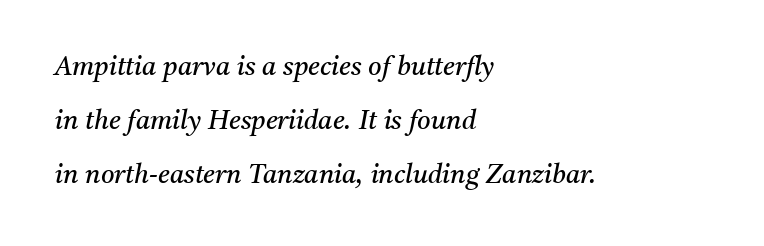
Q: Is the text bold? A: No.
Q: Is the text italic (slanted)? A: Yes, it leans right by about 11 degrees.
Q: Is the text underlined? A: No.
Q: How is the paragraph aligned? A: Left-aligned.
Q: Is the spacing between letters normal or unusually wide? A: Normal.
Q: Is the spacing between lines tight, normal or loose? A: Loose.
